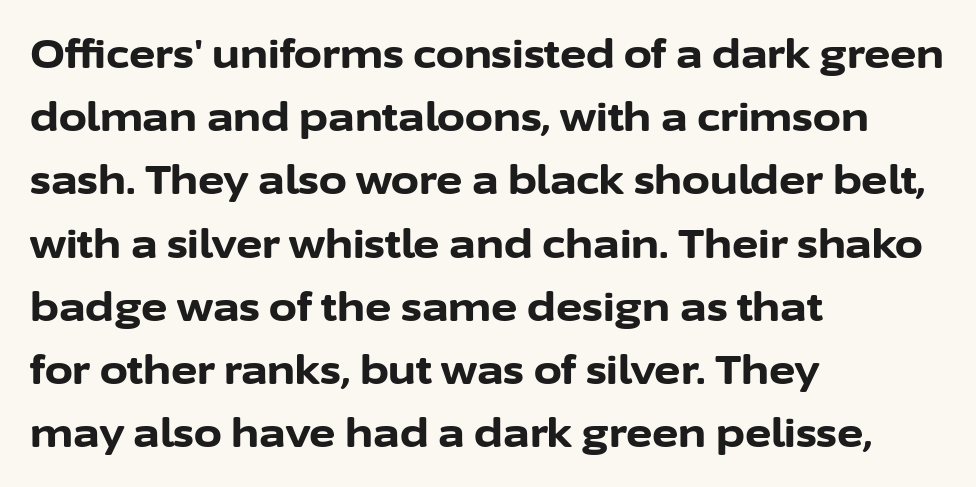
The image shows 40 px bold sans-serif type, upright; set left-aligned, normal line spacing (1.58x), normal letter spacing, not underlined; low stroke contrast and a medium x-height.
